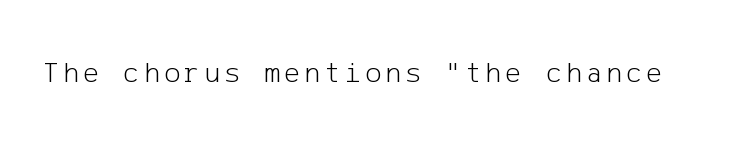
Q: Is the text bold? A: No.
Q: Is the text italic (slanted)? A: No, it is upright.
Q: Is the typeface a serif or a sans-serif typeface? A: Sans-serif.
Q: Is the text underlined? A: No.
Q: Width (condensed, normal, or wide)? A: Normal.
Q: Stroke contrast? A: Low.
Q: x-height? A: Medium.
